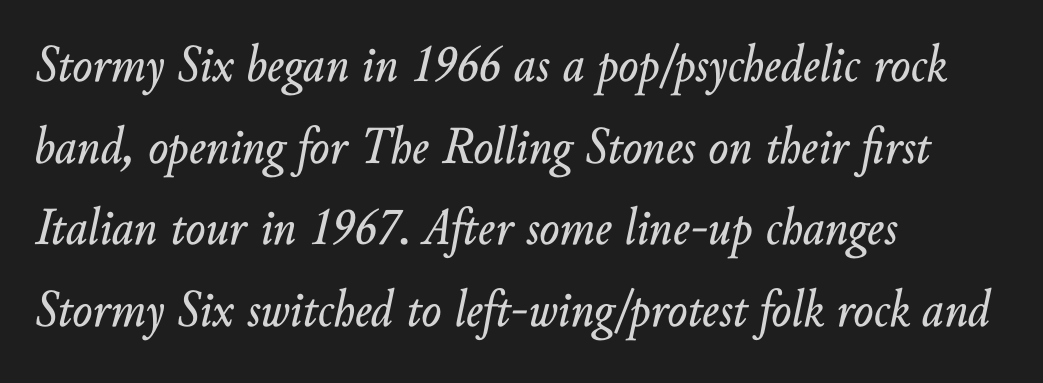
The image shows 53 px text type, italic (leaning right); set left-aligned, normal line spacing (1.54x), normal letter spacing, not underlined; low stroke contrast and a small x-height.
